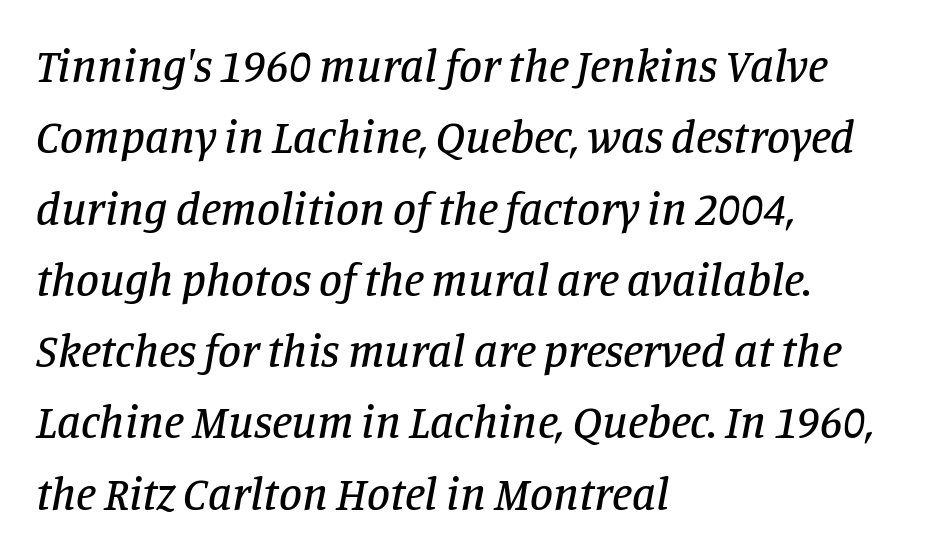
Q: Is the text italic (slanted)? A: Yes, it leans right by about 11 degrees.
Q: Is the typeface a serif or a sans-serif typeface? A: Serif.
Q: Is the text underlined? A: No.
Q: How is the paragraph aligned? A: Left-aligned.
Q: Is the spacing between letters normal or unusually wide? A: Normal.
Q: Is the spacing between lines tight, normal or loose? A: Normal.
Q: Width (condensed, normal, or wide)? A: Normal.
Q: Stroke contrast? A: Low.
Q: x-height? A: Large.
Q: Monospaced? A: No.
